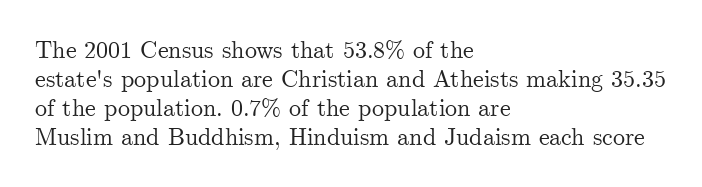
The area under the type is left untouched. Is the block centered? No — it sits flush against the left margin. Default kerning and tracking; the words read as compact shapes. Is there any slant? The stems are plumb.
